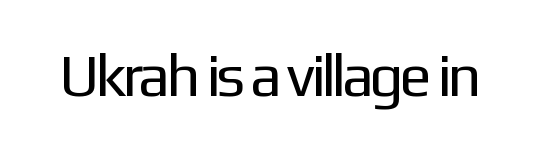
The image shows 60 px regular-weight sans-serif type, upright; set normal letter spacing, not underlined; low stroke contrast and a medium x-height.
